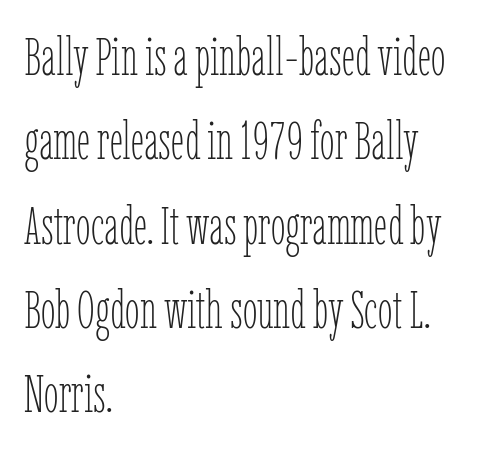
The image shows 53 px thin, condensed type, upright; set left-aligned, normal line spacing (1.59x), normal letter spacing, not underlined; low stroke contrast and a medium x-height.
